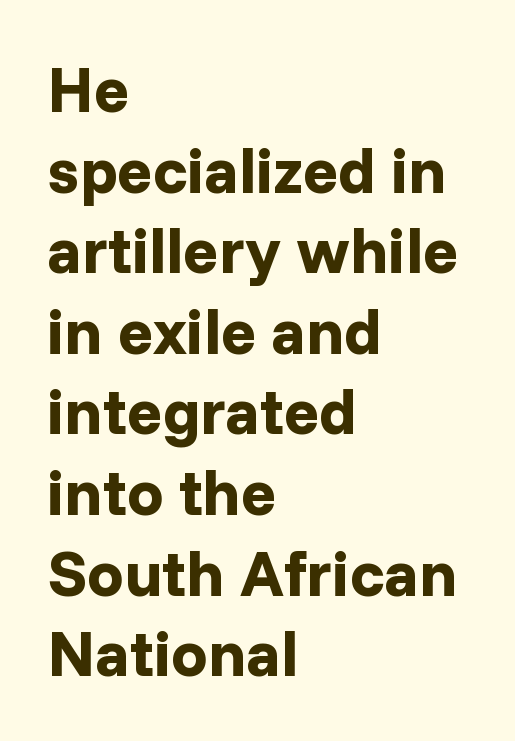
Posture: straight, roman, zero tilt. Clear beneath every line of the passage. Serifs: no, the terminals of the letterforms are clean. The gaps between neighbouring characters are ordinary and unremarkable. Do the characters align in a grid? No, the font is proportional.
